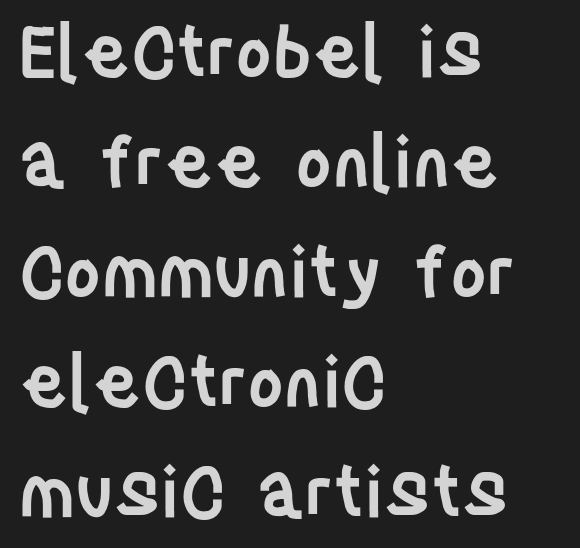
The image shows 70 px semibold, condensed sans-serif type, upright; set left-aligned, normal line spacing (1.57x), normal letter spacing, not underlined; low stroke contrast and a large x-height.
